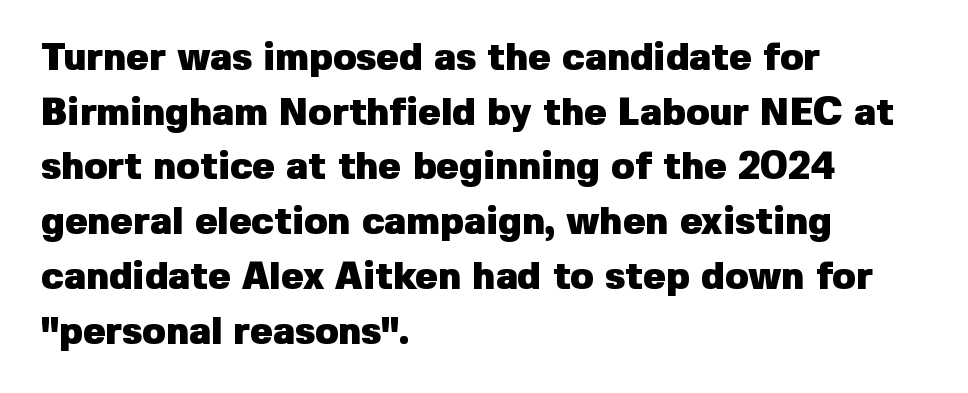
{"serif": "no", "italic": "no", "bold": "yes", "weight": "heavy", "width": "normal", "stroke_contrast": "low", "x_height": "medium", "monospaced": "no", "underline": "no", "align": "left", "line_spacing": "normal", "line_spacing_ratio": 1.44, "letter_spacing": "normal", "letter_spacing_em": 0.0, "glyph_px": 38}
